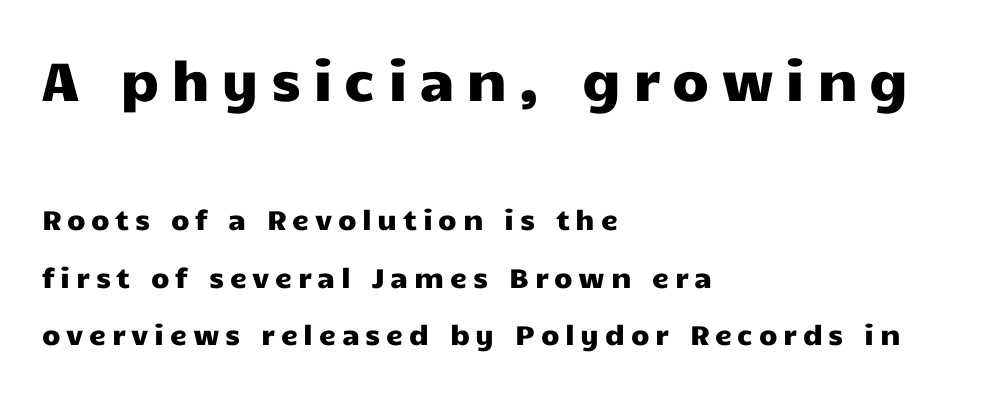
Unlike italic type, these characters show no tilt at all. This sample is left-justified, so line endings fall wherever the words run out. Here the first block reads like a headline and the second like body copy. Rows of type keep a wide berth in the vertical direction.
